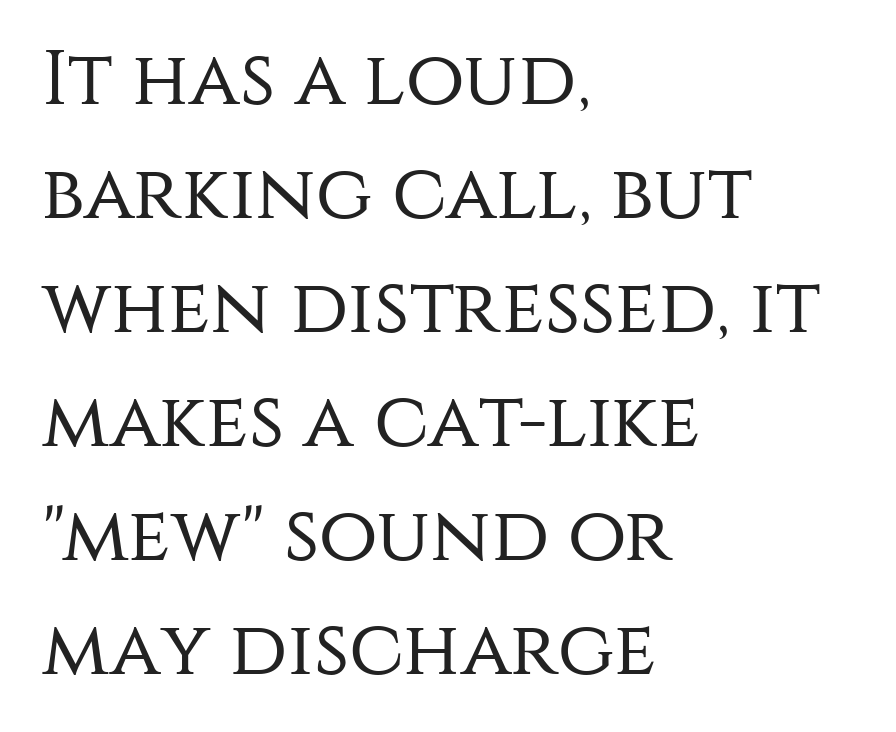
Here the designer chose a conventional face with non-uniform glyph widths. This sample uses an upright cut, with every glyph sitting square on the baseline. Examine the stroke ends and you'll find no serifs. What's the leading like? Ordinary, nothing unusual. The passage shown is not bold in any degree. Type without underlining.
